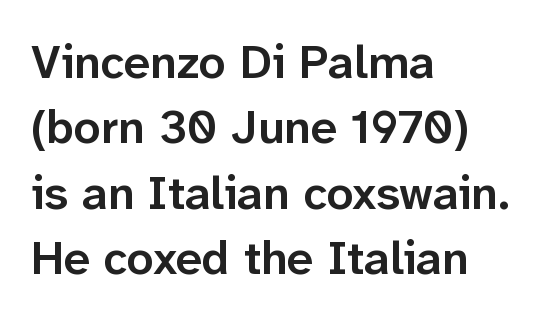
{"serif": "no", "italic": "no", "bold": "semi", "weight": "semibold", "width": "normal", "stroke_contrast": "low", "x_height": "medium", "monospaced": "no", "underline": "no", "align": "left", "line_spacing": "normal", "line_spacing_ratio": 1.39, "letter_spacing": "normal", "letter_spacing_em": 0.0, "glyph_px": 47}
